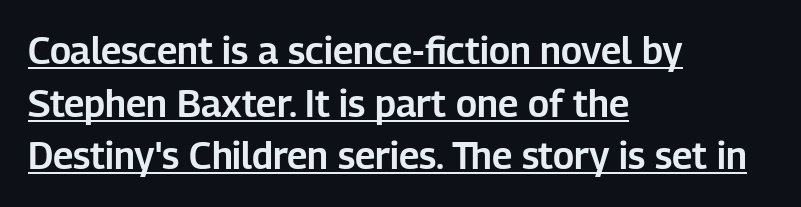
The image shows 37 px sans-serif type, upright; set left-aligned, normal line spacing (1.42x), normal letter spacing, underlined; low stroke contrast and a medium x-height.
